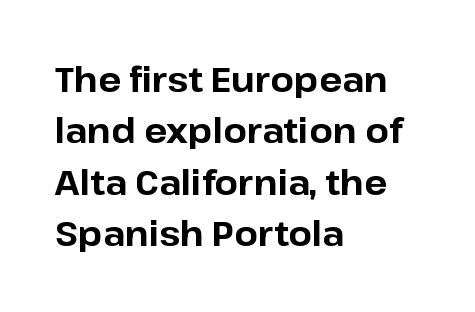
{"serif": "no", "italic": "no", "bold": "yes", "weight": "bold", "width": "normal", "stroke_contrast": "low", "x_height": "medium", "monospaced": "no", "underline": "no", "align": "left", "line_spacing": "normal", "line_spacing_ratio": 1.51, "letter_spacing": "normal", "letter_spacing_em": 0.0, "glyph_px": 34}
